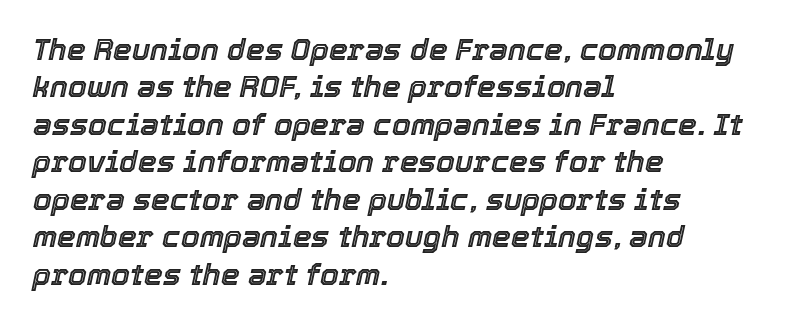
The typography opts for an oblique posture over an upright one. The vertical gap from one line to the next is medium. The lines in this sample share a left origin and differ only in where they stop. Beneath every word, the page is bare. These lines are rendered in a variable-pitch font.
